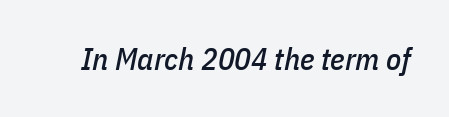
The image shows 31 px condensed type, italic (leaning right); set normal letter spacing, not underlined; low stroke contrast and a medium x-height.
